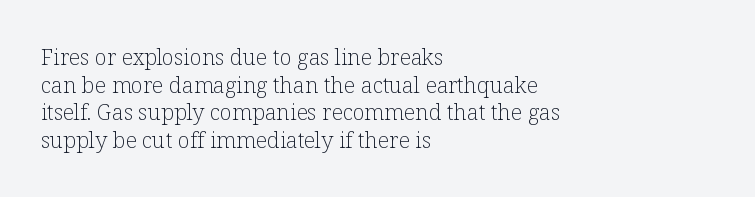
The image shows 22 px text type, upright; set left-aligned, normal line spacing (1.26x), normal letter spacing, not underlined.
